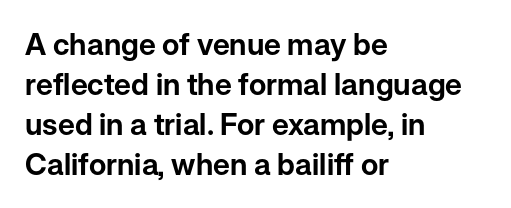
{"serif": "no", "italic": "no", "width": "normal", "stroke_contrast": "low", "x_height": "medium", "monospaced": "no", "underline": "no", "align": "left", "line_spacing": "normal", "line_spacing_ratio": 1.33, "letter_spacing": "normal", "letter_spacing_em": 0.0, "glyph_px": 30}
